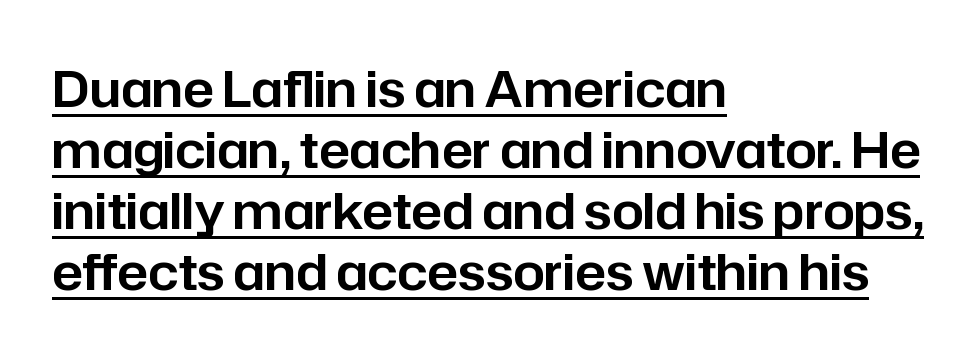
The image shows 50 px sans-serif type, upright; set left-aligned, line spacing 1.22x, normal letter spacing, underlined; low stroke contrast and a medium x-height.
